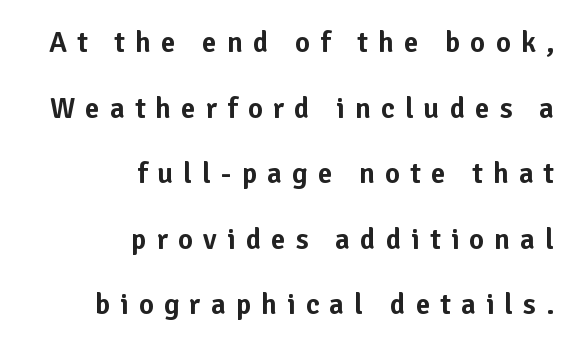
Right-aligned paragraph, ragged on the left. Quick note: interline space is abundant. Each letter keeps its own natural width here, so spacing adapts to shape. Short note: letters widely spaced.
